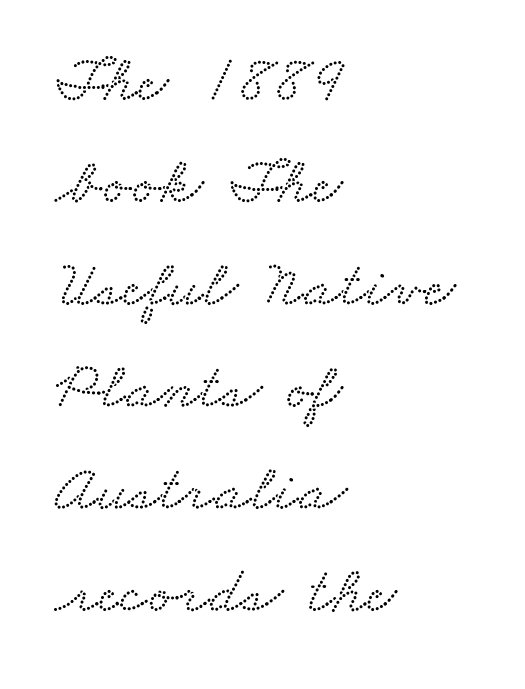
{"serif": "yes", "width": "wide", "stroke_contrast": "low", "x_height": "small", "monospaced": "no", "underline": "no", "align": "left", "line_spacing": "normal", "line_spacing_ratio": 1.55, "letter_spacing": "normal", "letter_spacing_em": 0.0, "glyph_px": 66}
